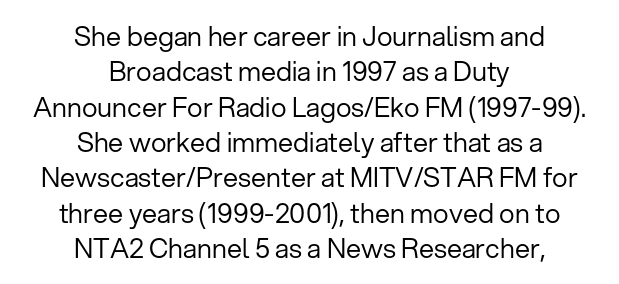
{"italic": "no", "bold": "no", "underline": "no", "align": "center", "line_spacing": "normal", "line_spacing_ratio": 1.31, "letter_spacing": "normal", "letter_spacing_em": 0.0, "glyph_px": 27}
